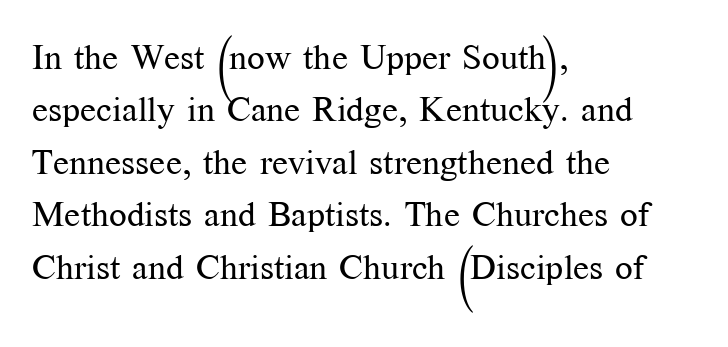
Stem width sits at or under what a default text font uses. Students, note that the glyphs here touch the page at normal intervals. The letters stand straight up with perfectly vertical stems. Quick note: underline off. Leading: standard.
